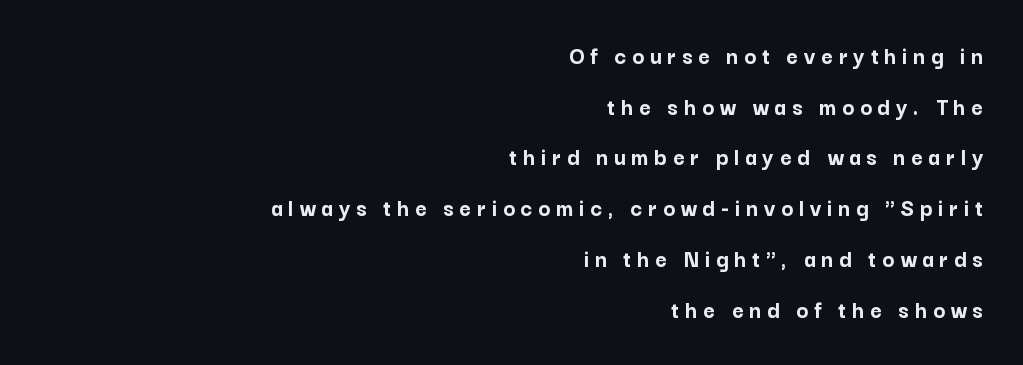
{"italic": "no", "bold": "yes", "underline": "no", "align": "right", "line_spacing": "loose", "line_spacing_ratio": 2.03, "letter_spacing": "wide", "letter_spacing_em": 0.23, "glyph_px": 25}
